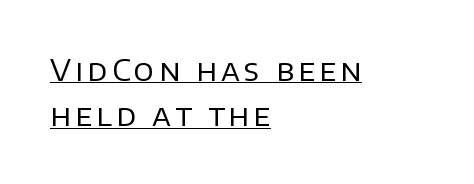
Q: Is the text bold? A: No.
Q: Is the text italic (slanted)? A: No, it is upright.
Q: Is the typeface a serif or a sans-serif typeface? A: Sans-serif.
Q: Is the text underlined? A: Yes.
Q: How is the paragraph aligned? A: Left-aligned.
Q: Is the spacing between lines tight, normal or loose? A: Normal.
Q: Width (condensed, normal, or wide)? A: Normal.
Q: Stroke contrast? A: Low.
Q: x-height? A: Large.
Q: Monospaced? A: No.
